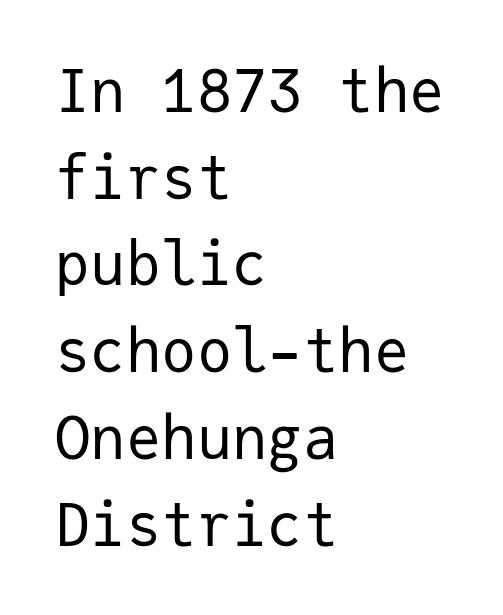
No letter is thick-stroked: the sample isn't bold. Type style note: lacks serifs. The paragraph has a hard left edge and a soft right edge. Monospaced: the letters line up in strict vertical columns.
